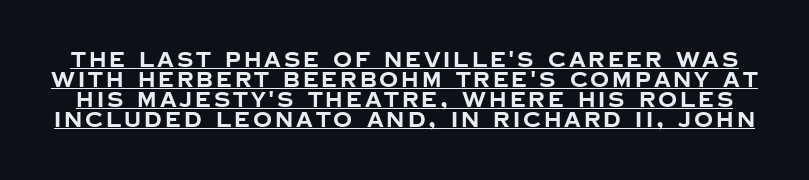
Q: Is the text bold? A: Yes.
Q: Is the text italic (slanted)? A: No, it is upright.
Q: Is the text underlined? A: Yes.
Q: Is the spacing between lines tight, normal or loose? A: Tight.
